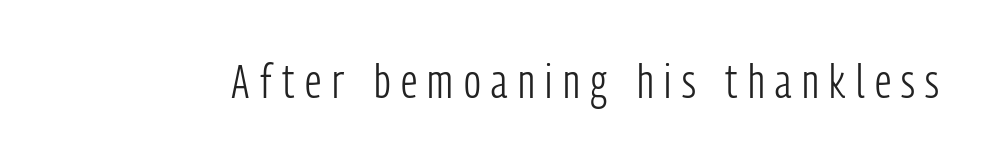
A typesetter would mark this as roman, not italic. Check under the words: just untouched page. Nothing sits at the stroke ends, so this counts as sans-serif. The weight would be labelled regular, book, light, or lighter still.
